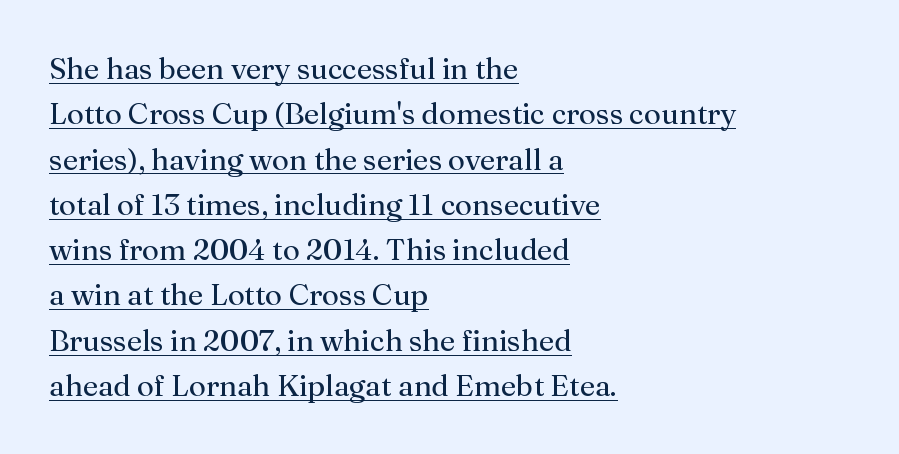
This sample carries an underscore along the baseline area. Honestly, the letter spacing is just normal — you wouldn't notice it. Unlike a clean sans, this face finishes its strokes with serifs. Proportional: the letters do not fall into vertical columns. The rendering uses a moderate line-height, typical for paragraphs.
